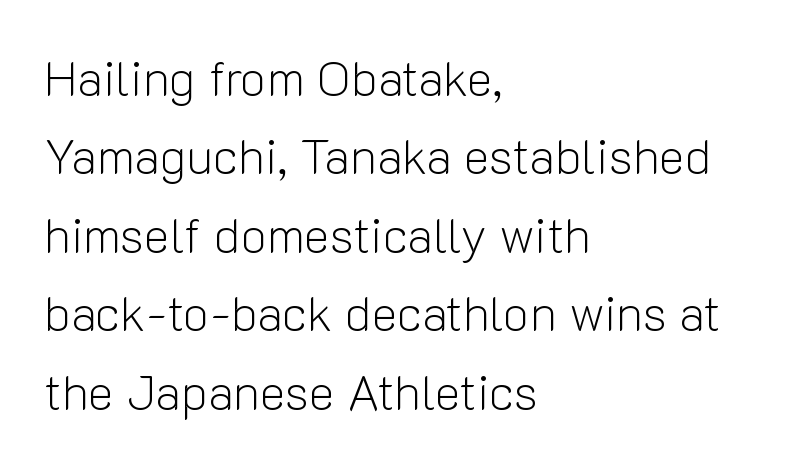
Bare-footed words on every line. Vertical spacing — default. Varying glyph widths throughout — classic text-font behaviour. This sample uses an upright cut, with every glyph sitting square on the baseline. No heavy texture on the line: the type isn't bold.
